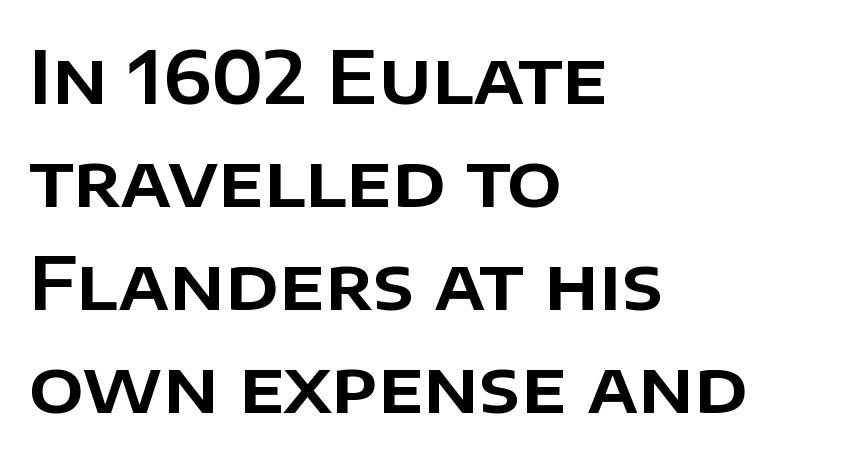
{"serif": "no", "italic": "no", "width": "normal", "stroke_contrast": "low", "x_height": "large", "monospaced": "no", "underline": "no", "align": "left", "line_spacing": "normal", "line_spacing_ratio": 1.43, "letter_spacing": "normal", "letter_spacing_em": 0.0, "glyph_px": 72}
